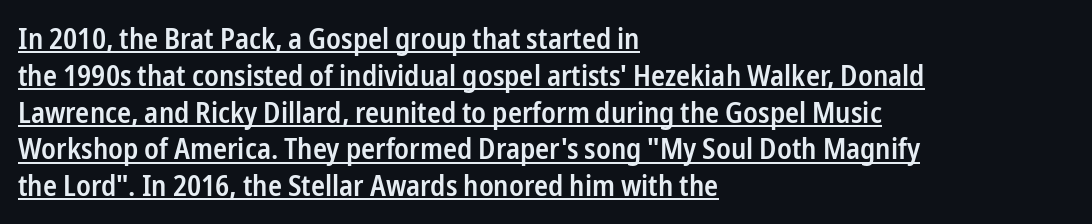
The image shows 29 px semibold, condensed sans-serif type, upright; set left-aligned, normal line spacing (1.27x), normal letter spacing, underlined; low stroke contrast and a medium x-height.
